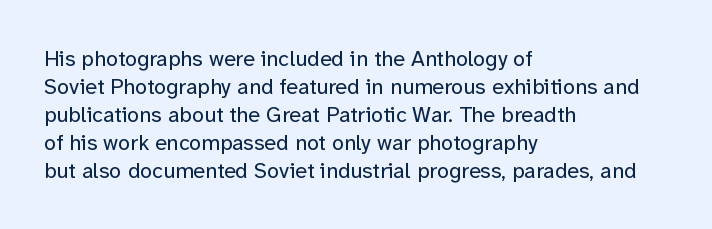
{"italic": "no", "bold": "no", "underline": "no", "align": "left", "line_spacing": "normal", "line_spacing_ratio": 1.27, "letter_spacing": "normal", "letter_spacing_em": 0.0, "glyph_px": 22}
